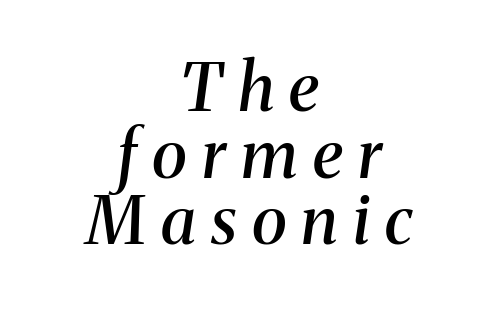
The face used here is seriffed, in the tradition of book romans. You can tell it's italic because the verticals aren't actually vertical. Here the glyphs are tracked loosely, breaking word shapes into spaced letters. A clean baseline with only descenders dipping below it.
